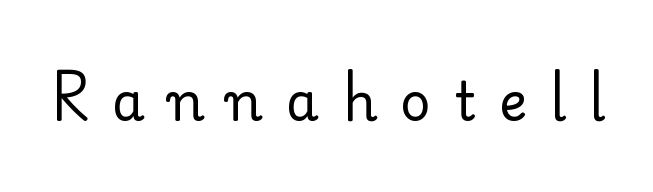
The image shows 53 px regular-weight serif type, upright; set unusually wide letter spacing (+0.44 em), not underlined; low stroke contrast and a small x-height.
